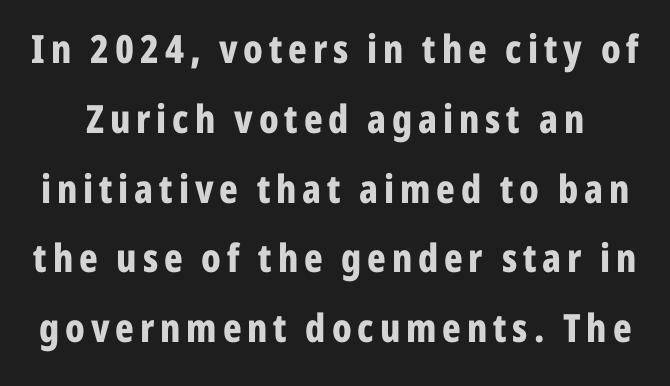
Here the designer chose a conventional face with non-uniform glyph widths. Decoration check: the copy has no underline. Font category for this specimen: sans-serif. Ordinary non-slanted type is in use. A dark, heavy texture on the line: the type is bold.
